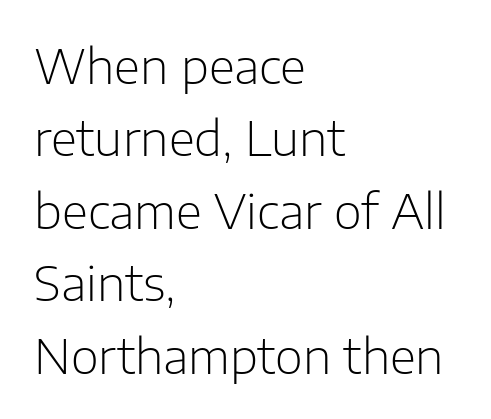
Baseline-to-baseline distance is the conventional proportion of letter height. Notice how the passage keeps a crisp vertical edge on the left only. You can tell it's not italic because the verticals are truly vertical. The face used here is proportionally spaced, like ordinary book or web type. The space directly below the letters is spotless. The typeface has the unassuming heft of standard copy or less.
